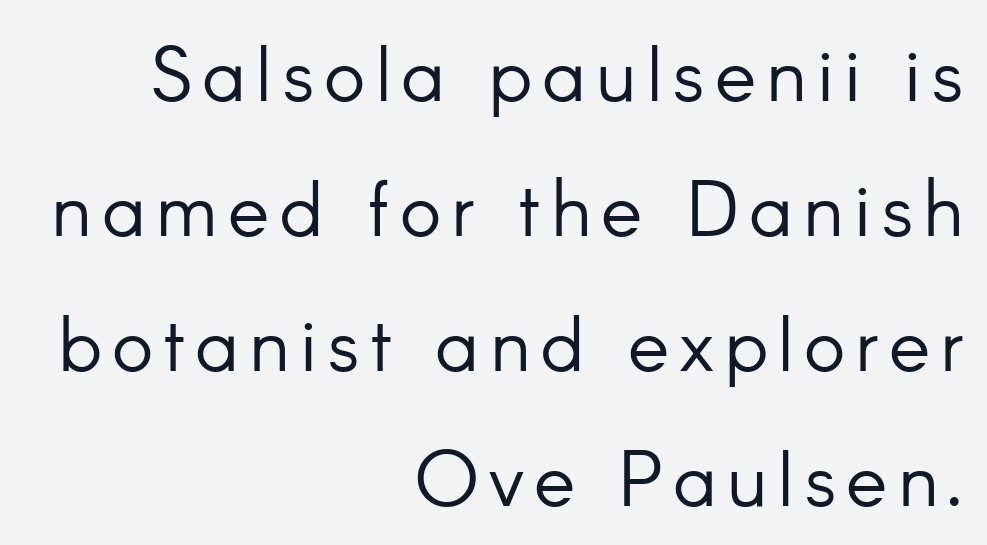
{"serif": "no", "italic": "no", "bold": "no", "weight": "light", "width": "normal", "stroke_contrast": "low", "x_height": "small", "monospaced": "no", "underline": "no", "align": "right", "line_spacing_ratio": 1.73, "glyph_px": 78}
